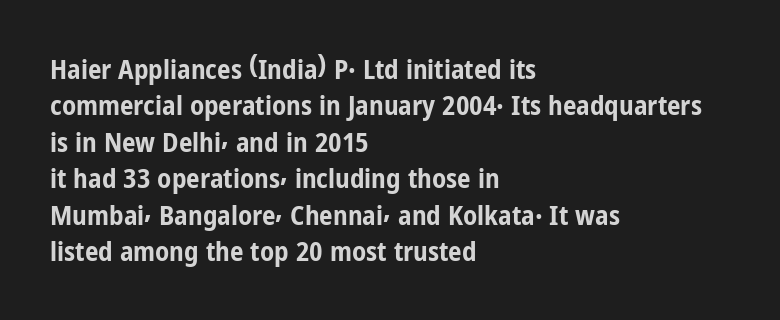
Q: Is the text bold? A: Yes.
Q: Is the text italic (slanted)? A: No, it is upright.
Q: Is the text underlined? A: No.
Q: How is the paragraph aligned? A: Left-aligned.
Q: Is the spacing between letters normal or unusually wide? A: Normal.
Q: Is the spacing between lines tight, normal or loose? A: Normal.
